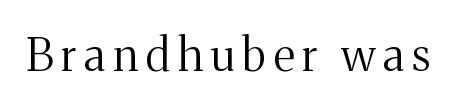
The foot of each line stays bare and open. Are there feet on the stems? There are — it's a serif. A light-to-regular cut is what we see here. Unlike italic type, these characters show no tilt at all. Looks like regular typesetting: each glyph gets only the width it needs.
